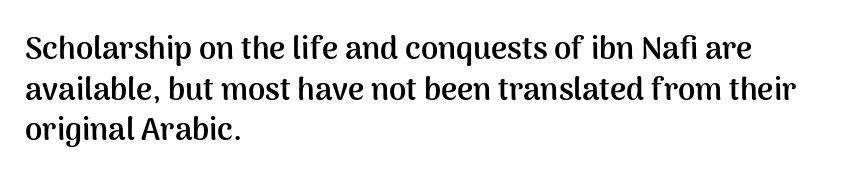
Q: Is the text bold? A: Yes.
Q: Is the text italic (slanted)? A: No, it is upright.
Q: Is the typeface a serif or a sans-serif typeface? A: Sans-serif.
Q: Is the text underlined? A: No.
Q: How is the paragraph aligned? A: Left-aligned.
Q: Is the spacing between letters normal or unusually wide? A: Normal.
Q: Is the spacing between lines tight, normal or loose? A: Normal.
Q: Width (condensed, normal, or wide)? A: Normal.
Q: Stroke contrast? A: Medium.
Q: x-height? A: Medium.
Q: Monospaced? A: No.
